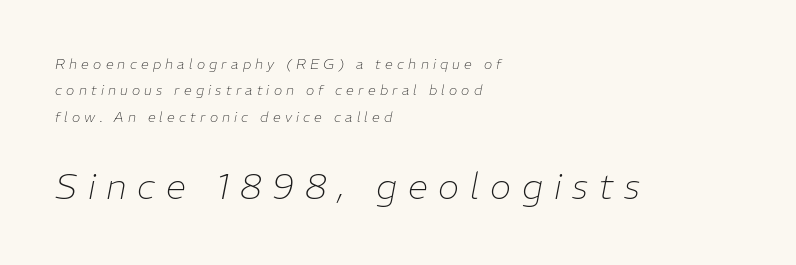
Q: Is the text bold? A: No.
Q: Is the text italic (slanted)? A: Yes, it leans right by about 11 degrees.
Q: Is the text underlined? A: No.
Q: How is the paragraph aligned? A: Left-aligned.
Q: Is the spacing between letters normal or unusually wide? A: Unusually wide.
Q: Which block of text is set in a larger size, the first (top) or the second (bottom)? A: The second (bottom) one.
Q: Width (condensed, normal, or wide)? A: Normal.
Q: Stroke contrast? A: Low.
Q: x-height? A: Medium.
Q: Monospaced? A: No.
